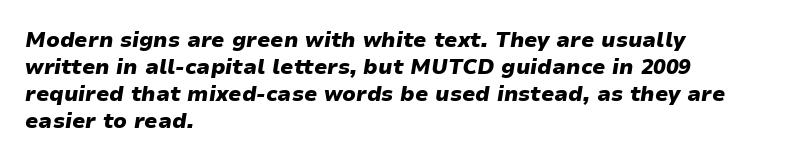
Regular leading. Students, this is bold: see how much ink each stroke carries. Words float on clear page, feet unadorned. Leftover space on each line is placed entirely after the last word.
